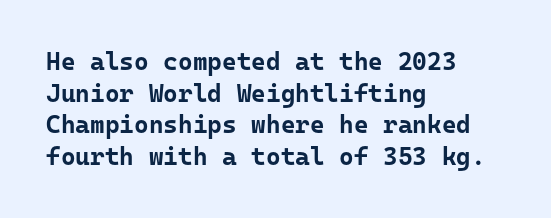
Q: Is the text bold? A: Yes.
Q: Is the text italic (slanted)? A: No, it is upright.
Q: Is the text underlined? A: No.
Q: How is the paragraph aligned? A: Left-aligned.
Q: Is the spacing between letters normal or unusually wide? A: Normal.
Q: Is the spacing between lines tight, normal or loose? A: Normal.
